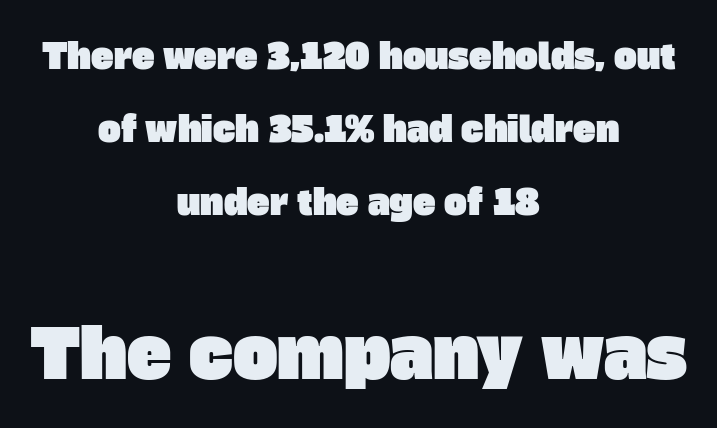
{"serif": "no", "width": "normal", "stroke_contrast": "low", "x_height": "large", "monospaced": "no", "underline": "no", "align": "center", "line_spacing": "loose", "line_spacing_ratio": 2.14, "letter_spacing": "normal", "letter_spacing_em": 0.0, "larger_block": "second", "size_ratio": 1.97, "glyph_px": 67}
